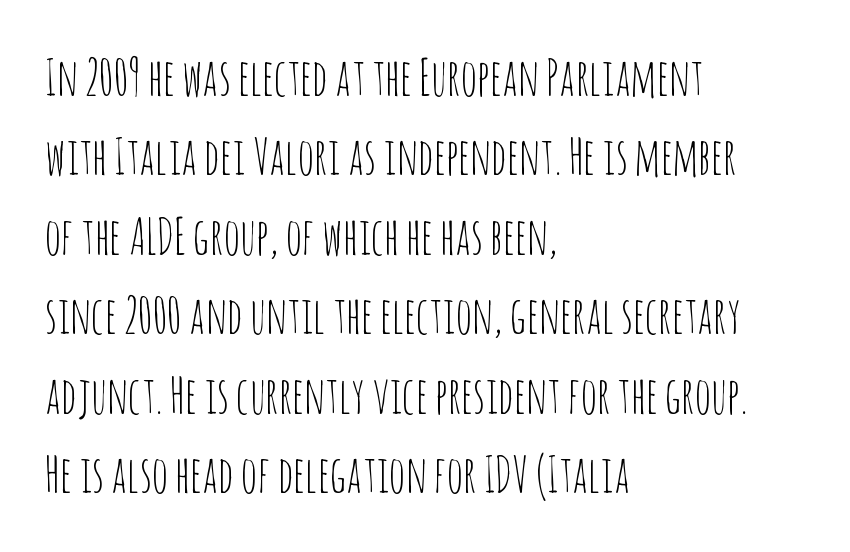
Spacing verdict: proportional, widths tailored to each character. Alignment: flush left. These lines keep a tight, regular rhythm from letter to letter. Anything drawn beneath the words? Only blank space.
